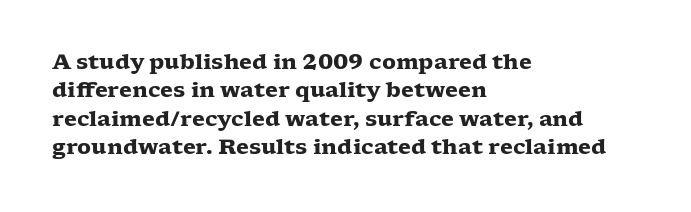
{"italic": "no", "bold": "yes", "underline": "no", "align": "left", "line_spacing": "normal", "line_spacing_ratio": 1.35, "letter_spacing": "normal", "letter_spacing_em": 0.0, "glyph_px": 21}
